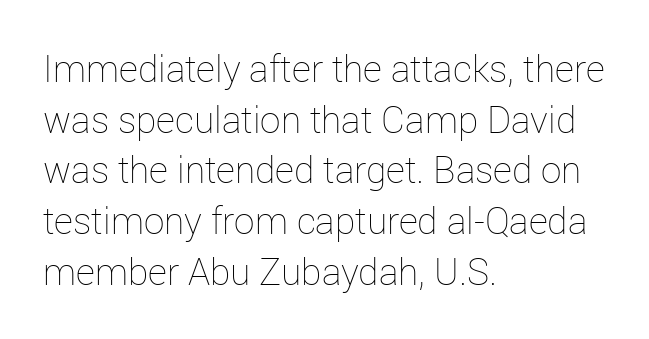
The image shows 37 px thin type, upright; set left-aligned, normal line spacing (1.37x), normal letter spacing, not underlined; low stroke contrast and a medium x-height.
